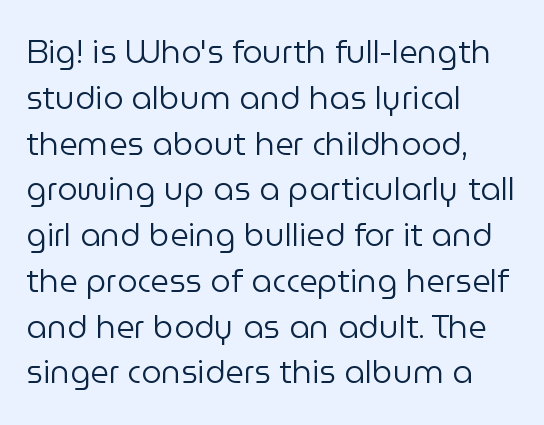
Q: Is the text bold? A: No.
Q: Is the text italic (slanted)? A: No, it is upright.
Q: Is the typeface a serif or a sans-serif typeface? A: Sans-serif.
Q: Is the text underlined? A: No.
Q: How is the paragraph aligned? A: Left-aligned.
Q: Is the spacing between letters normal or unusually wide? A: Normal.
Q: Is the spacing between lines tight, normal or loose? A: Normal.
Q: Width (condensed, normal, or wide)? A: Normal.
Q: Stroke contrast? A: Low.
Q: x-height? A: Medium.
Q: Monospaced? A: No.
